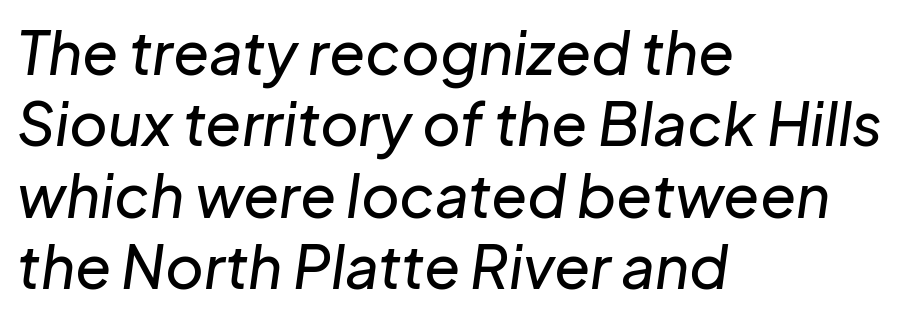
Q: Is the text italic (slanted)? A: Yes, it leans right by about 8 degrees.
Q: Is the text underlined? A: No.
Q: How is the paragraph aligned? A: Left-aligned.
Q: Is the spacing between letters normal or unusually wide? A: Normal.
Q: Width (condensed, normal, or wide)? A: Normal.
Q: Stroke contrast? A: Low.
Q: x-height? A: Medium.
Q: Monospaced? A: No.
